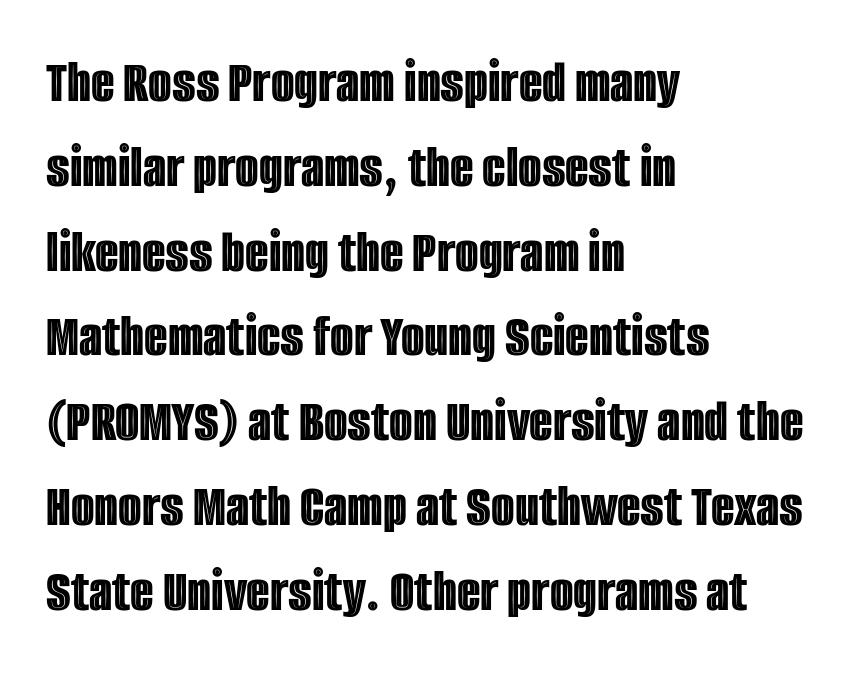
{"italic": "no", "width": "condensed", "x_height": "large", "monospaced": "no", "underline": "no", "align": "left", "line_spacing": "normal", "line_spacing_ratio": 1.39, "letter_spacing": "normal", "letter_spacing_em": 0.0, "glyph_px": 61}
